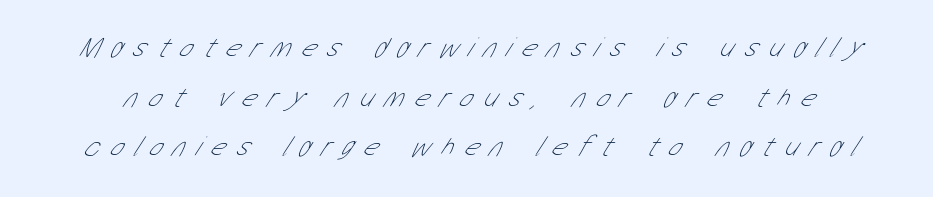
{"serif": "no", "bold": "no", "weight": "thin", "width": "condensed", "stroke_contrast": "low", "x_height": "medium", "monospaced": "no", "underline": "no", "line_spacing_ratio": 1.77, "letter_spacing": "wide", "letter_spacing_em": 0.39, "glyph_px": 28}
